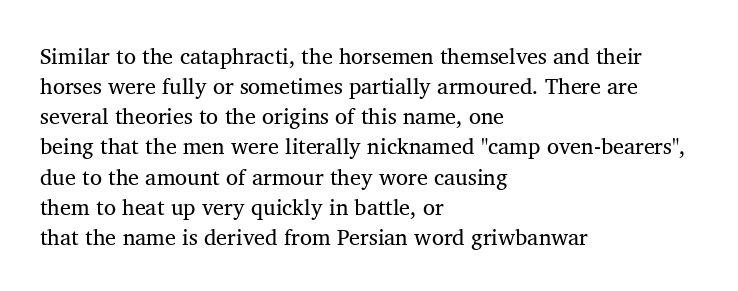
{"italic": "no", "underline": "no", "align": "left", "line_spacing": "normal", "line_spacing_ratio": 1.37, "letter_spacing": "normal", "letter_spacing_em": 0.0, "glyph_px": 22}
